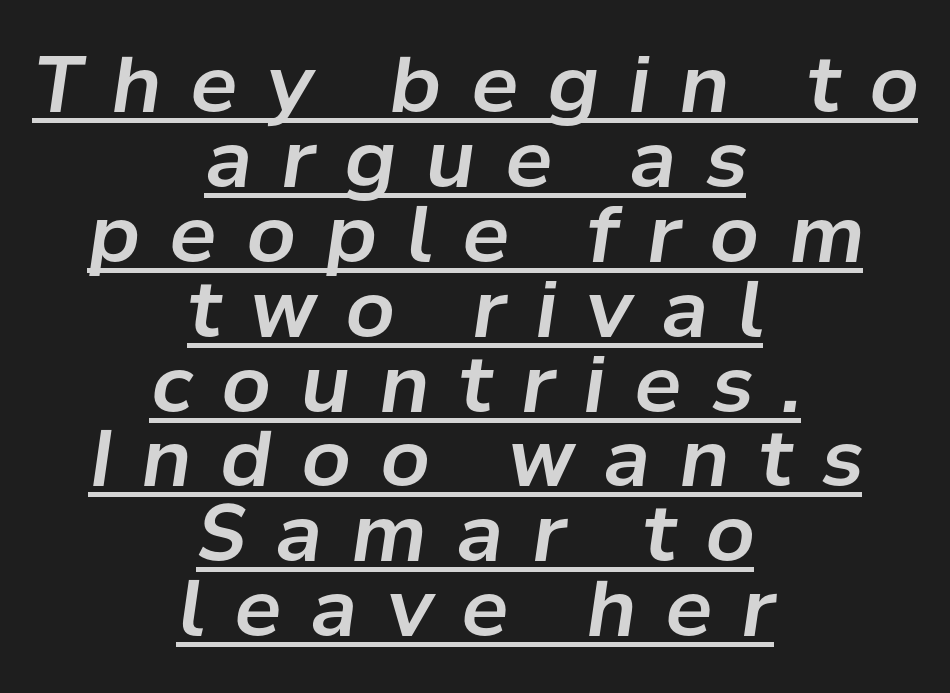
The image shows 78 px text type, italic (leaning right); set centered, tight line spacing (0.96x), unusually wide letter spacing (+0.38 em), underlined; low stroke contrast and a medium x-height.
